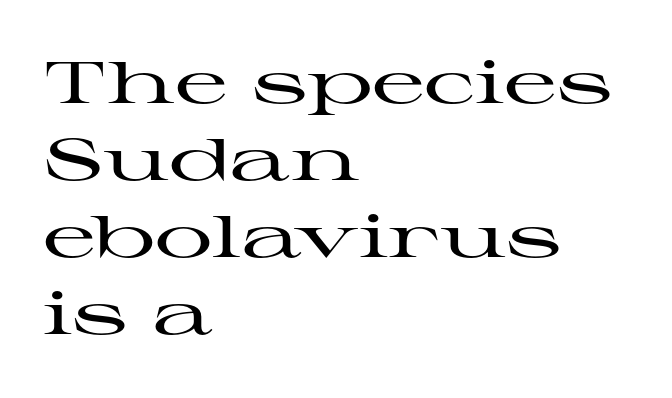
{"serif": "yes", "italic": "no", "width": "wide", "stroke_contrast": "high", "x_height": "medium", "monospaced": "no", "underline": "no", "align": "left", "line_spacing": "normal", "line_spacing_ratio": 1.33, "letter_spacing": "normal", "letter_spacing_em": 0.0, "glyph_px": 58}
